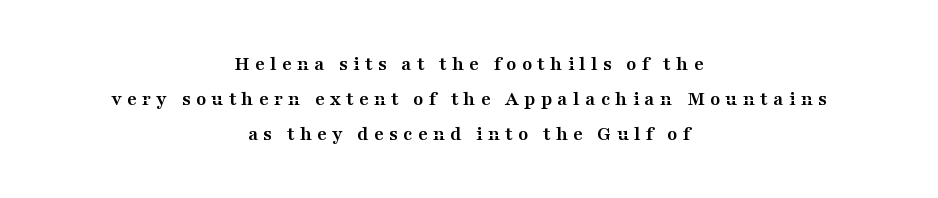
The image shows 21 px bold type, upright; set centered, normal line spacing (1.66x), unusually wide letter spacing (+0.24 em), not underlined.
